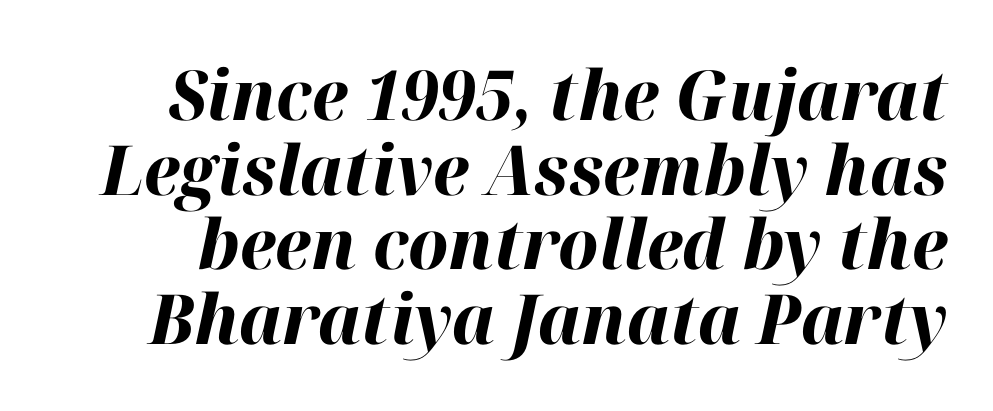
Compared with an ordinary text face, these strokes are far heavier — a full bold. Any mark beneath the type? The region is blank. A typesetter would mark this as italic. A typesetter would call this proportional, since set widths differ per character.
